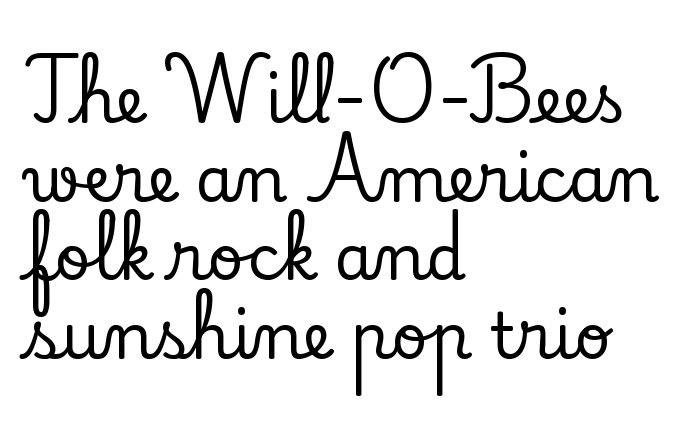
Typeset ragged right — the left edge is the straight one. A typesetter would call this proportional, since set widths differ per character. When letters stand straight like this, we call the style roman or upright. Words float on clear page, feet unadorned.
